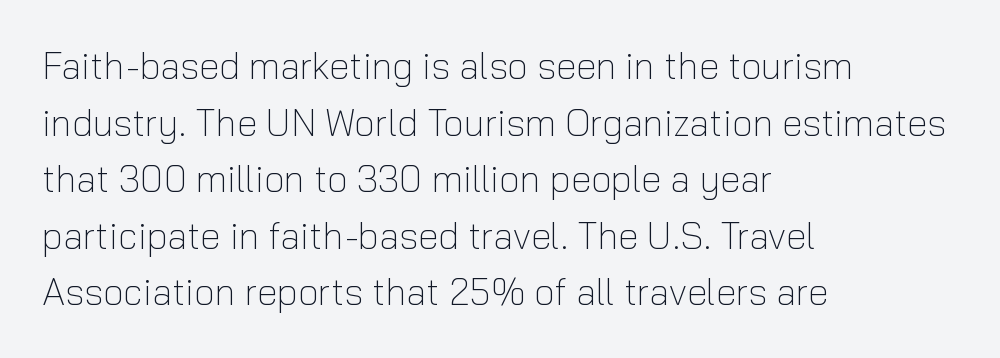
Q: Is the text bold? A: No.
Q: Is the text italic (slanted)? A: No, it is upright.
Q: Is the typeface a serif or a sans-serif typeface? A: Sans-serif.
Q: Is the text underlined? A: No.
Q: How is the paragraph aligned? A: Left-aligned.
Q: Is the spacing between letters normal or unusually wide? A: Normal.
Q: Is the spacing between lines tight, normal or loose? A: Normal.
Q: Width (condensed, normal, or wide)? A: Normal.
Q: Stroke contrast? A: Low.
Q: x-height? A: Medium.
Q: Monospaced? A: No.
